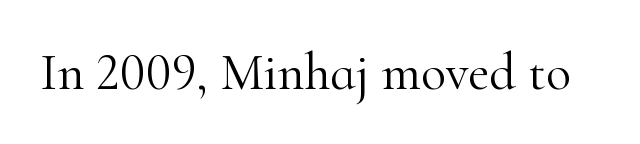
Q: Is the text bold? A: No.
Q: Is the text italic (slanted)? A: No, it is upright.
Q: Is the typeface a serif or a sans-serif typeface? A: Serif.
Q: Is the text underlined? A: No.
Q: Is the spacing between letters normal or unusually wide? A: Normal.
Q: Width (condensed, normal, or wide)? A: Normal.
Q: Stroke contrast? A: High.
Q: x-height? A: Small.
Q: Monospaced? A: No.
